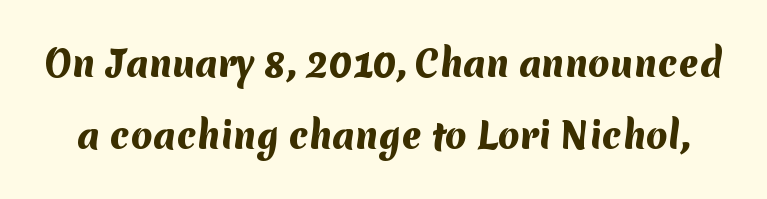
The leading is generous, giving the passage an open texture. The rendering keeps characters at their native spacing. In terms of weight, the rendering is a true, heavy bold. Nothing sits at the stroke ends, so this counts as sans-serif. Is this a fixed-width face? No — the glyphs have proportional, varying widths. A clean baseline with only descenders dipping below it.
